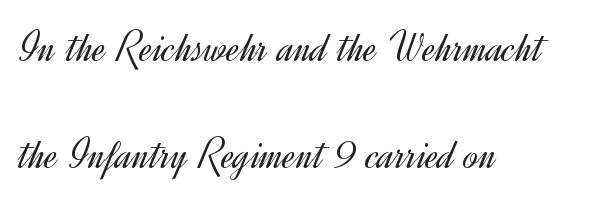
Each letter's strokes conclude bluntly, with no projecting serifs. The glyphs are unaccompanied by any horizontal stroke below them. One-word summary of the alignment: left.
